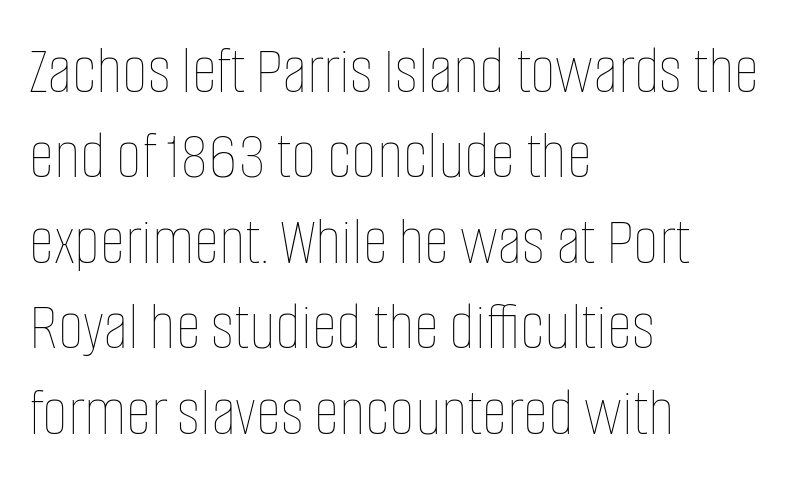
Beneath every word, the page is bare. Short note: letters normally spaced. Compared with a centered layout, this one pins lines to the left instead. Stems here are at most as thick as an everyday book face. These lines are rendered in a variable-pitch font.
